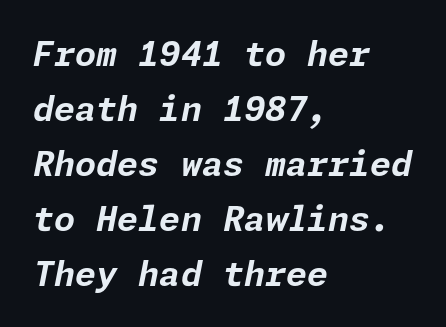
{"italic": "yes", "lean": "right", "slant_degrees": 11, "bold": "yes", "weight": "bold", "width": "normal", "stroke_contrast": "low", "x_height": "medium", "underline": "no", "align": "left", "line_spacing": "normal", "line_spacing_ratio": 1.62, "letter_spacing": "normal", "letter_spacing_em": 0.0, "glyph_px": 34}
